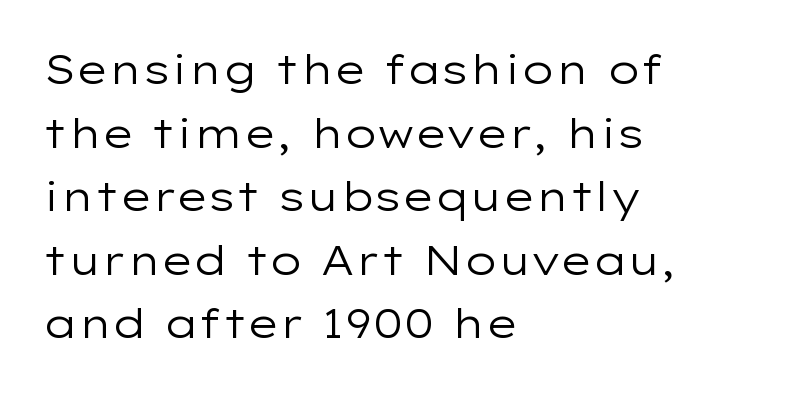
{"serif": "no", "italic": "no", "bold": "no", "weight": "regular", "width": "wide", "stroke_contrast": "low", "x_height": "medium", "monospaced": "no", "underline": "no", "align": "left", "line_spacing": "normal", "line_spacing_ratio": 1.55, "letter_spacing": "normal", "letter_spacing_em": 0.0, "glyph_px": 41}
